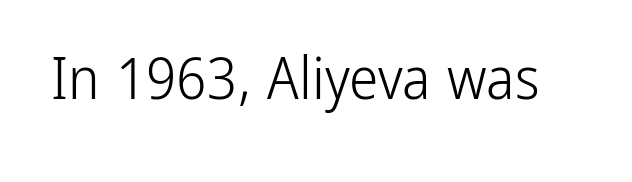
The image shows 59 px light, condensed sans-serif type, upright; set normal letter spacing, not underlined; low stroke contrast and a medium x-height.
